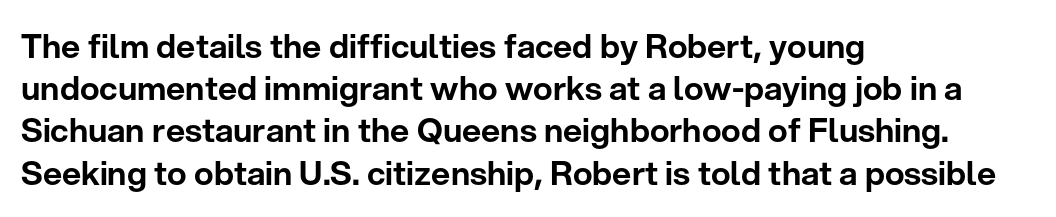
{"serif": "no", "italic": "no", "width": "normal", "stroke_contrast": "low", "x_height": "medium", "monospaced": "no", "underline": "no", "align": "left", "line_spacing": "normal", "line_spacing_ratio": 1.28, "letter_spacing": "normal", "letter_spacing_em": 0.0, "glyph_px": 33}
